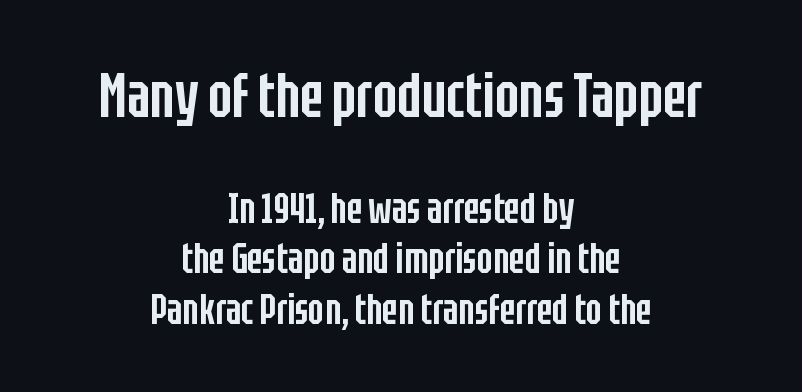
Q: Is the text bold? A: Semi-bold.
Q: Is the text italic (slanted)? A: No, it is upright.
Q: Is the typeface a serif or a sans-serif typeface? A: Sans-serif.
Q: Is the text underlined? A: No.
Q: How is the paragraph aligned? A: Centered.
Q: Is the spacing between letters normal or unusually wide? A: Normal.
Q: Which block of text is set in a larger size, the first (top) or the second (bottom)? A: The first (top) one.
Q: Width (condensed, normal, or wide)? A: Condensed.
Q: Stroke contrast? A: Low.
Q: x-height? A: Large.
Q: Monospaced? A: No.
